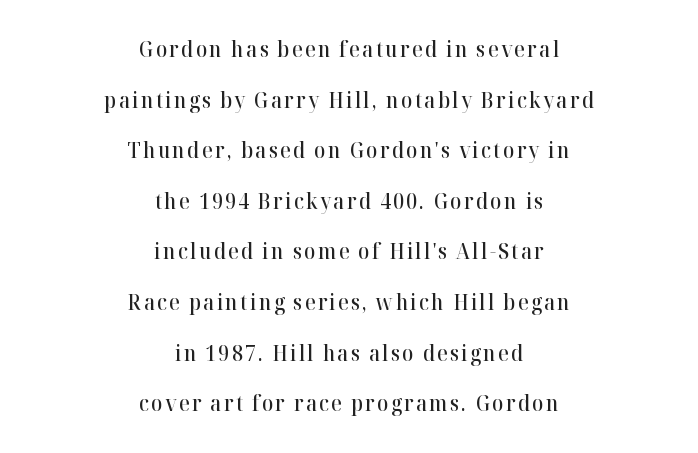
The image shows 21 px text type, upright; set centered, loose line spacing (2.41x), not underlined.
